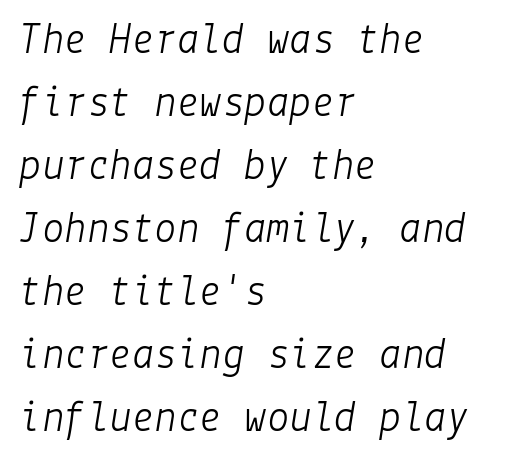
The image shows 45 px light type, italic (leaning right); set left-aligned, normal line spacing (1.4x), normal letter spacing, not underlined; low stroke contrast and a medium x-height.
